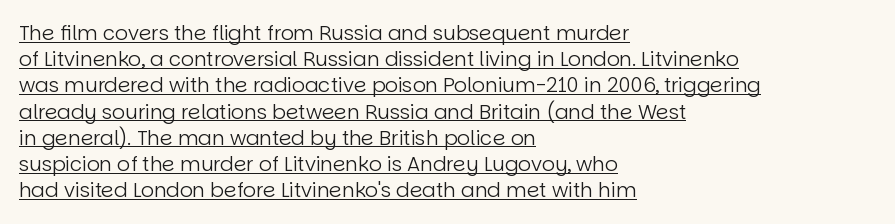
The image shows 20 px text type, upright; set left-aligned, normal line spacing (1.31x), normal letter spacing, underlined.
